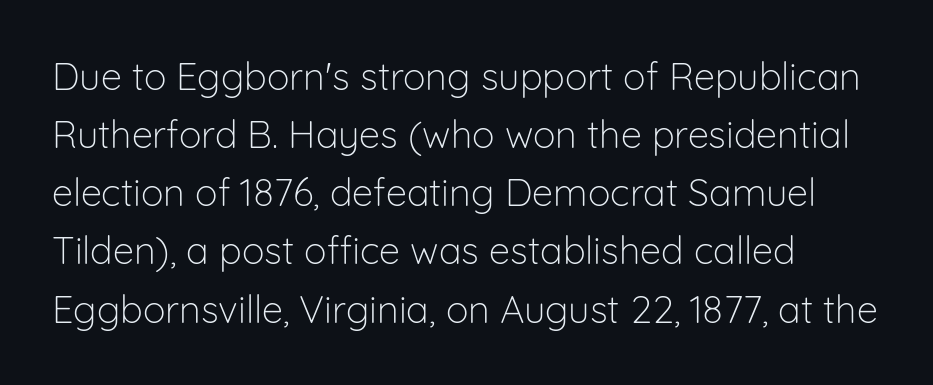
{"serif": "no", "italic": "no", "bold": "no", "weight": "light", "width": "normal", "stroke_contrast": "low", "x_height": "medium", "monospaced": "no", "underline": "no", "align": "left", "line_spacing": "normal", "line_spacing_ratio": 1.53, "letter_spacing": "normal", "letter_spacing_em": 0.0, "glyph_px": 38}
